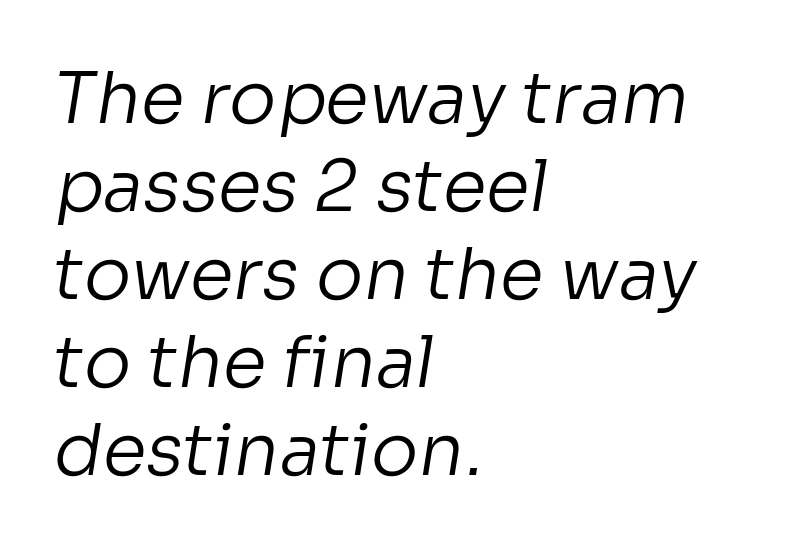
Q: Is the text bold? A: No.
Q: Is the typeface a serif or a sans-serif typeface? A: Sans-serif.
Q: Is the text underlined? A: No.
Q: How is the paragraph aligned? A: Left-aligned.
Q: Is the spacing between letters normal or unusually wide? A: Normal.
Q: Width (condensed, normal, or wide)? A: Normal.
Q: Stroke contrast? A: Low.
Q: x-height? A: Medium.
Q: Monospaced? A: No.
